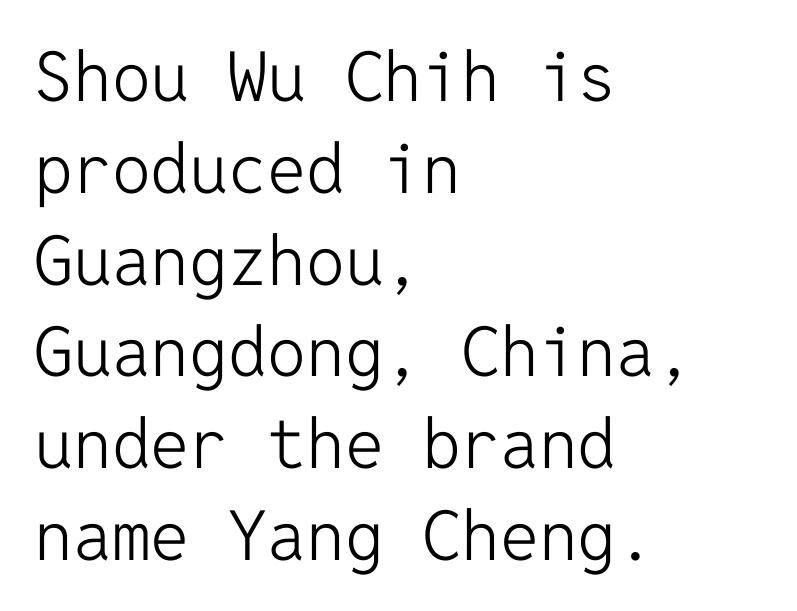
Nothing heavy about these letters — not bold at all. This sample has the even, mechanical cadence of fixed-width lettering. Rendered with straight, roman letterforms. This sample uses a sans-serif face. Honestly, the letter spacing is just normal — you wouldn't notice it.
